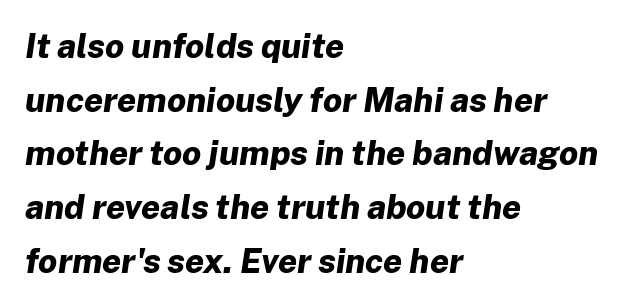
The image shows 34 px bold type, italic (leaning right); set left-aligned, normal line spacing (1.58x), normal letter spacing, not underlined; low stroke contrast and a medium x-height.
